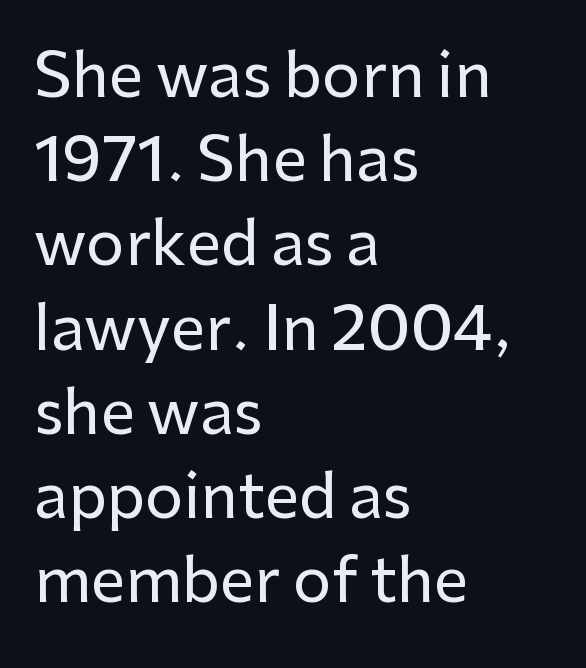
Q: Is the text italic (slanted)? A: No, it is upright.
Q: Is the typeface a serif or a sans-serif typeface? A: Sans-serif.
Q: Is the text underlined? A: No.
Q: How is the paragraph aligned? A: Left-aligned.
Q: Is the spacing between letters normal or unusually wide? A: Normal.
Q: Is the spacing between lines tight, normal or loose? A: Normal.
Q: Width (condensed, normal, or wide)? A: Normal.
Q: Stroke contrast? A: Low.
Q: x-height? A: Medium.
Q: Monospaced? A: No.
